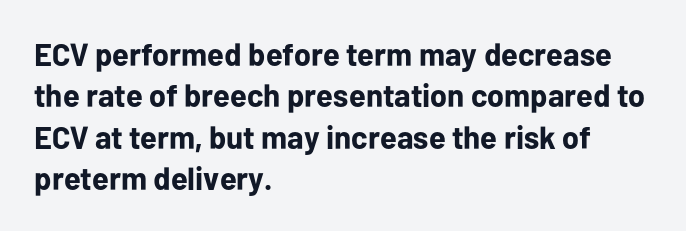
The image shows 32 px bold sans-serif type, upright; set left-aligned, normal line spacing (1.29x), normal letter spacing, not underlined; low stroke contrast and a medium x-height.
